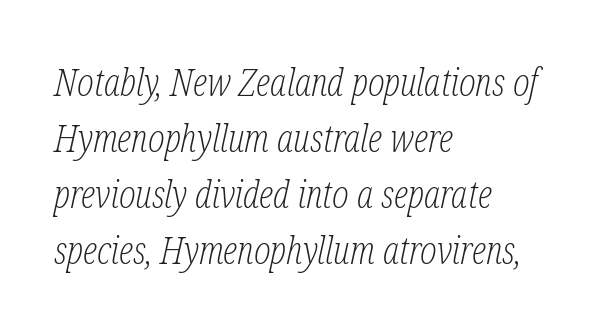
{"serif": "yes", "italic": "yes", "lean": "right", "slant_degrees": 12, "bold": "no", "weight": "light", "width": "condensed", "stroke_contrast": "low", "x_height": "medium", "monospaced": "no", "underline": "no", "align": "left", "line_spacing": "normal", "line_spacing_ratio": 1.44, "letter_spacing": "normal", "letter_spacing_em": 0.0, "glyph_px": 39}
